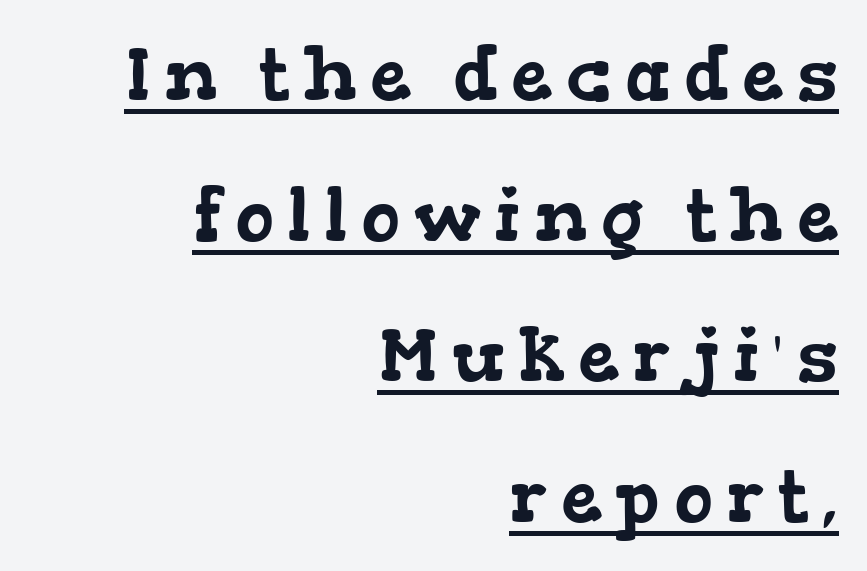
{"serif": "yes", "width": "wide", "stroke_contrast": "low", "x_height": "medium", "monospaced": "no", "underline": "yes", "align": "right", "line_spacing": "loose", "line_spacing_ratio": 1.9, "glyph_px": 74}
